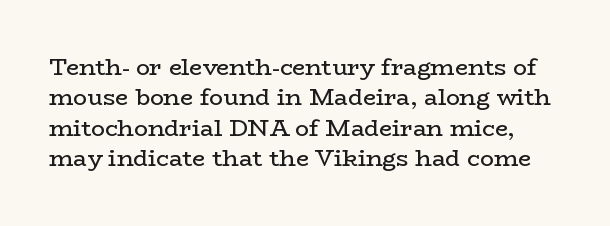
Q: Is the text bold? A: No.
Q: Is the text italic (slanted)? A: No, it is upright.
Q: Is the text underlined? A: No.
Q: Is the spacing between letters normal or unusually wide? A: Normal.
Q: Is the spacing between lines tight, normal or loose? A: Normal.
